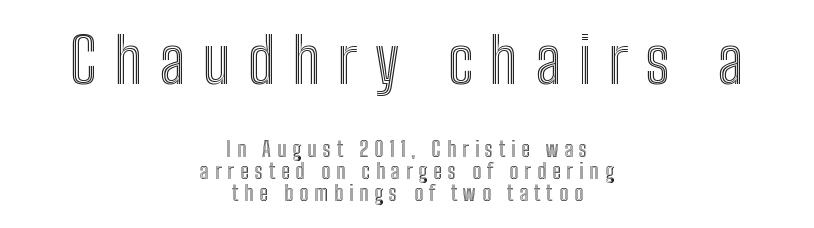
The image shows 62 px condensed type, upright; set centered, tight line spacing (1.04x), unusually wide letter spacing (+0.28 em), not underlined; the first (top) block is 2.95x larger; a medium x-height.
